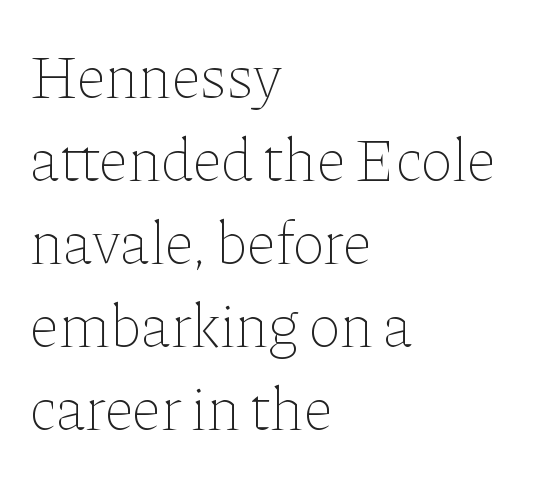
Q: Is the text bold? A: No.
Q: Is the text italic (slanted)? A: No, it is upright.
Q: Is the text underlined? A: No.
Q: How is the paragraph aligned? A: Left-aligned.
Q: Is the spacing between letters normal or unusually wide? A: Normal.
Q: Is the spacing between lines tight, normal or loose? A: Normal.
Q: Width (condensed, normal, or wide)? A: Normal.
Q: Stroke contrast? A: Low.
Q: x-height? A: Medium.
Q: Monospaced? A: No.
